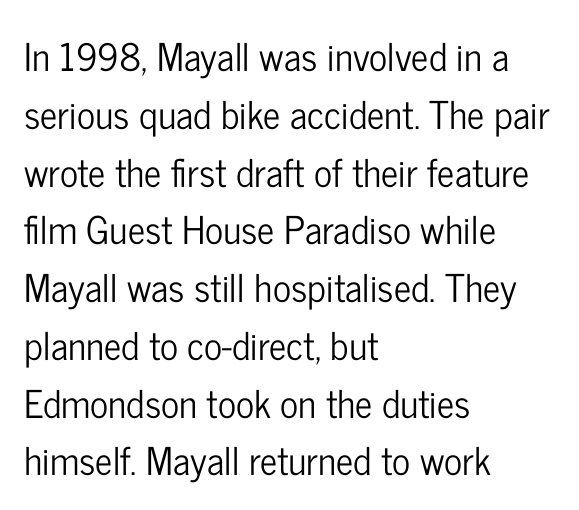
Q: Is the text italic (slanted)? A: No, it is upright.
Q: Is the typeface a serif or a sans-serif typeface? A: Sans-serif.
Q: Is the text underlined? A: No.
Q: How is the paragraph aligned? A: Left-aligned.
Q: Is the spacing between letters normal or unusually wide? A: Normal.
Q: Is the spacing between lines tight, normal or loose? A: Normal.
Q: Width (condensed, normal, or wide)? A: Condensed.
Q: Stroke contrast? A: Low.
Q: x-height? A: Medium.
Q: Monospaced? A: No.
